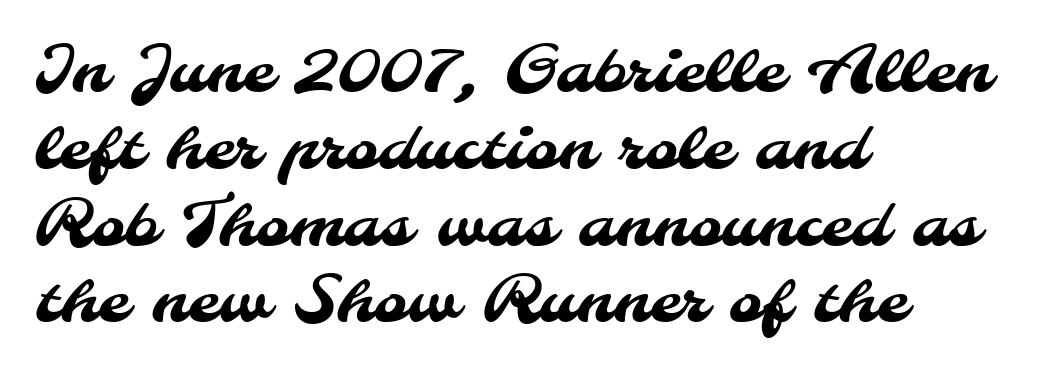
{"serif": "no", "width": "normal", "stroke_contrast": "medium", "x_height": "small", "monospaced": "no", "underline": "no", "align": "left", "line_spacing_ratio": 1.2, "letter_spacing": "normal", "letter_spacing_em": 0.0, "glyph_px": 64}
